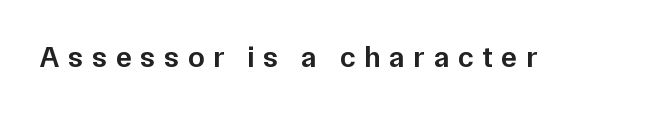
Each letter's strokes conclude bluntly, with no projecting serifs. Caption: semibold face, moderately heavy strokes. Words appear elongated and porous because spacing is wide. Type without underlining.
